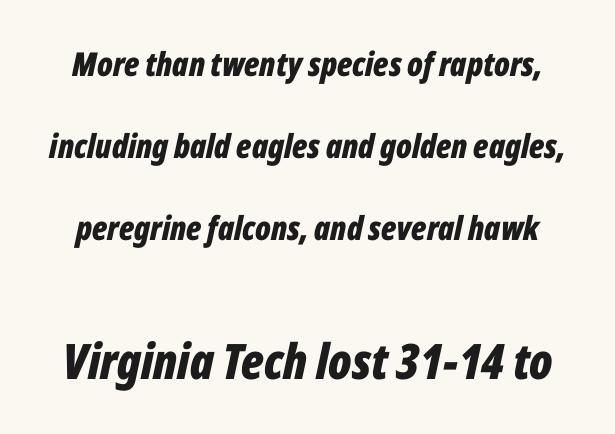
Q: Is the text bold? A: Yes.
Q: Is the text italic (slanted)? A: Yes, it leans right by about 12 degrees.
Q: Is the text underlined? A: No.
Q: Is the spacing between letters normal or unusually wide? A: Normal.
Q: Is the spacing between lines tight, normal or loose? A: Loose.
Q: Which block of text is set in a larger size, the first (top) or the second (bottom)? A: The second (bottom) one.
Q: Width (condensed, normal, or wide)? A: Condensed.
Q: Stroke contrast? A: Low.
Q: x-height? A: Medium.
Q: Monospaced? A: No.
